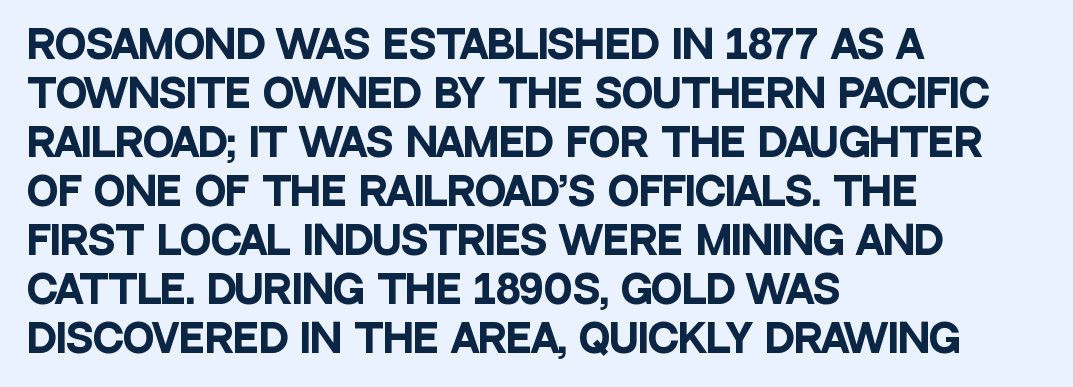
Q: Is the text bold? A: Yes.
Q: Is the text italic (slanted)? A: No, it is upright.
Q: Is the typeface a serif or a sans-serif typeface? A: Sans-serif.
Q: Is the text underlined? A: No.
Q: How is the paragraph aligned? A: Left-aligned.
Q: Is the spacing between letters normal or unusually wide? A: Normal.
Q: Is the spacing between lines tight, normal or loose? A: Normal.
Q: Width (condensed, normal, or wide)? A: Condensed.
Q: Stroke contrast? A: Low.
Q: x-height? A: Large.
Q: Monospaced? A: No.
